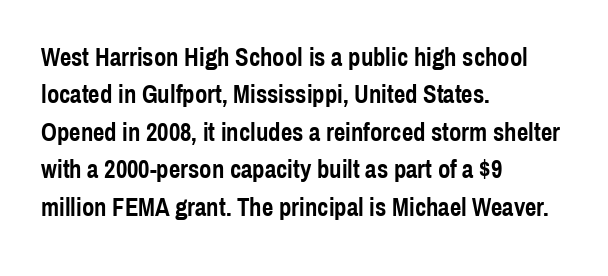
Q: Is the text bold? A: Yes.
Q: Is the text italic (slanted)? A: No, it is upright.
Q: Is the text underlined? A: No.
Q: How is the paragraph aligned? A: Left-aligned.
Q: Is the spacing between letters normal or unusually wide? A: Normal.
Q: Is the spacing between lines tight, normal or loose? A: Normal.
